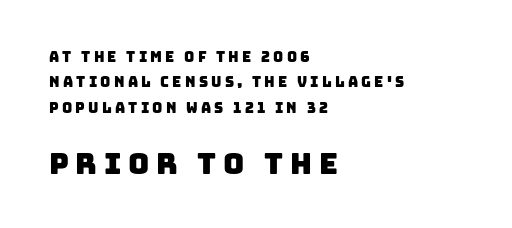
Q: Is the typeface a serif or a sans-serif typeface? A: Sans-serif.
Q: Is the text underlined? A: No.
Q: How is the paragraph aligned? A: Left-aligned.
Q: Is the spacing between letters normal or unusually wide? A: Unusually wide.
Q: Which block of text is set in a larger size, the first (top) or the second (bottom)? A: The second (bottom) one.
Q: Width (condensed, normal, or wide)? A: Normal.
Q: Stroke contrast? A: Low.
Q: x-height? A: Large.
Q: Monospaced? A: No.
